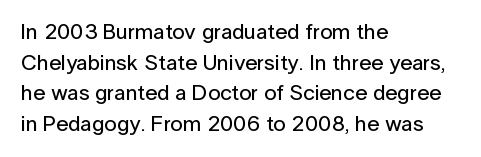
The image shows 22 px text type, upright; set left-aligned, normal line spacing (1.39x), normal letter spacing, not underlined.
